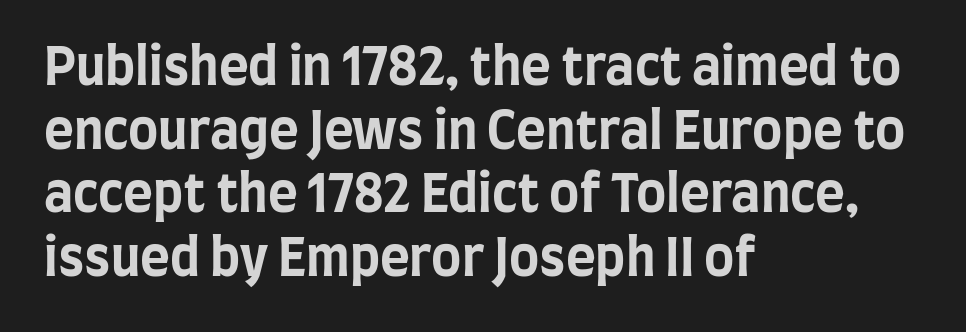
{"serif": "no", "italic": "no", "bold": "yes", "weight": "bold", "width": "condensed", "stroke_contrast": "low", "x_height": "large", "monospaced": "no", "underline": "no", "align": "left", "line_spacing": "normal", "line_spacing_ratio": 1.25, "letter_spacing": "normal", "letter_spacing_em": 0.0, "glyph_px": 51}
